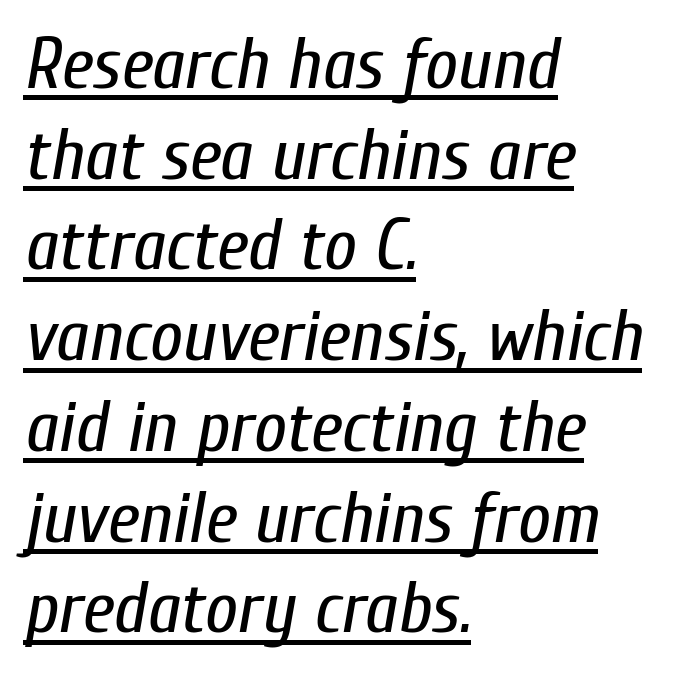
The image shows 72 px regular-weight, condensed type, italic (leaning right); set left-aligned, normal line spacing (1.26x), normal letter spacing, underlined; low stroke contrast and a medium x-height.
